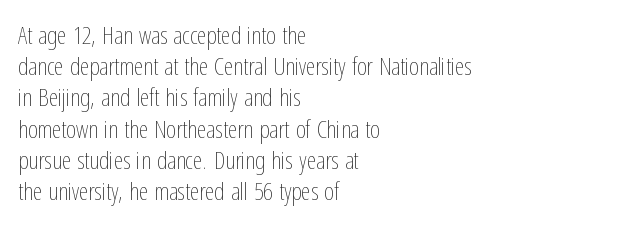
{"italic": "no", "bold": "no", "underline": "no", "align": "left", "line_spacing": "normal", "line_spacing_ratio": 1.3, "letter_spacing": "normal", "letter_spacing_em": 0.0, "glyph_px": 24}
